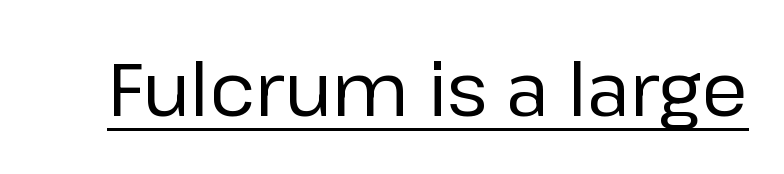
{"serif": "no", "italic": "no", "bold": "no", "weight": "regular", "width": "normal", "stroke_contrast": "low", "x_height": "medium", "monospaced": "no", "underline": "yes", "letter_spacing": "normal", "letter_spacing_em": 0.0, "glyph_px": 74}
